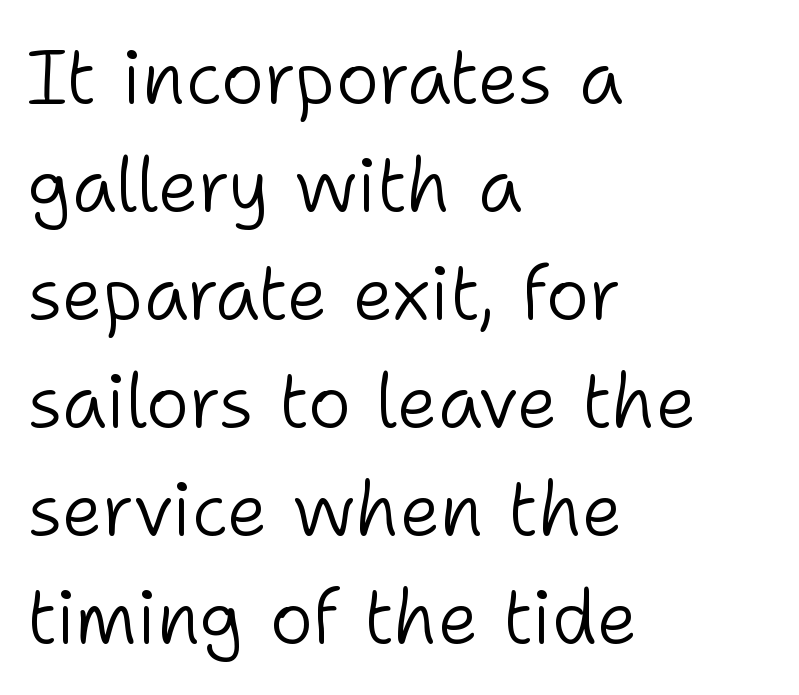
Q: Is the text bold? A: No.
Q: Is the text italic (slanted)? A: No, it is upright.
Q: Is the typeface a serif or a sans-serif typeface? A: Sans-serif.
Q: Is the text underlined? A: No.
Q: How is the paragraph aligned? A: Left-aligned.
Q: Is the spacing between letters normal or unusually wide? A: Normal.
Q: Is the spacing between lines tight, normal or loose? A: Normal.
Q: Width (condensed, normal, or wide)? A: Normal.
Q: Stroke contrast? A: Low.
Q: x-height? A: Medium.
Q: Monospaced? A: No.
